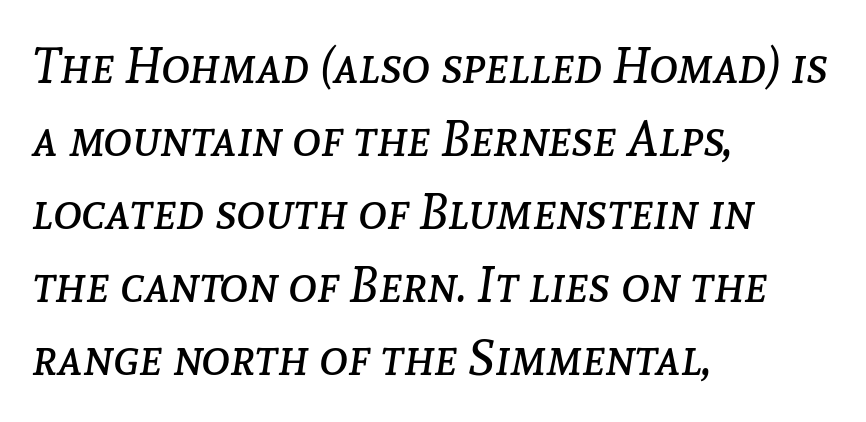
Q: Is the text bold? A: No.
Q: Is the text italic (slanted)? A: Yes, it leans right by about 8 degrees.
Q: Is the text underlined? A: No.
Q: How is the paragraph aligned? A: Left-aligned.
Q: Is the spacing between letters normal or unusually wide? A: Normal.
Q: Is the spacing between lines tight, normal or loose? A: Normal.
Q: Width (condensed, normal, or wide)? A: Normal.
Q: Stroke contrast? A: Low.
Q: x-height? A: Medium.
Q: Monospaced? A: No.
